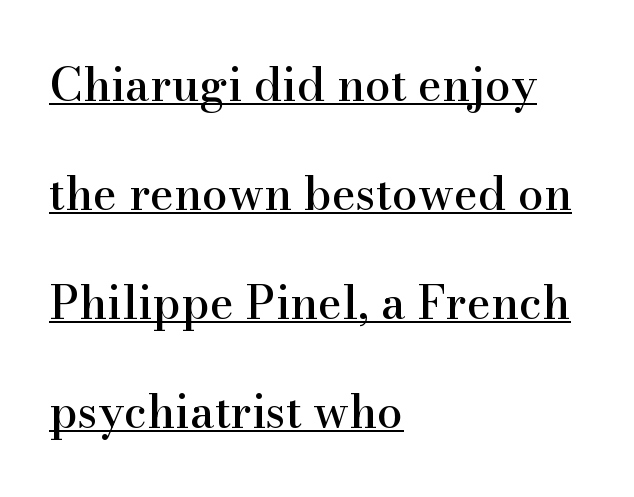
{"serif": "yes", "italic": "no", "width": "normal", "stroke_contrast": "high", "x_height": "small", "monospaced": "no", "underline": "yes", "align": "left", "line_spacing": "loose", "line_spacing_ratio": 2.37, "letter_spacing": "normal", "letter_spacing_em": 0.0, "glyph_px": 46}
